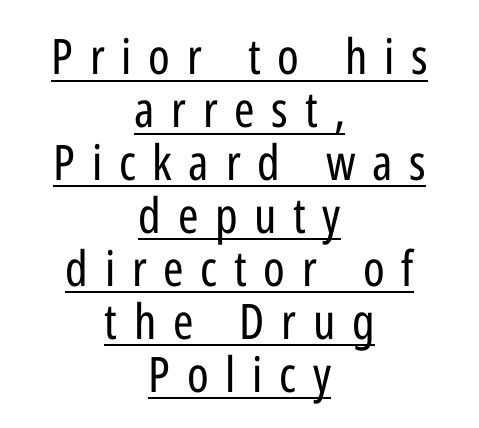
Q: Is the text bold? A: No.
Q: Is the text italic (slanted)? A: No, it is upright.
Q: Is the typeface a serif or a sans-serif typeface? A: Sans-serif.
Q: Is the text underlined? A: Yes.
Q: How is the paragraph aligned? A: Centered.
Q: Is the spacing between letters normal or unusually wide? A: Unusually wide.
Q: Is the spacing between lines tight, normal or loose? A: Tight.
Q: Width (condensed, normal, or wide)? A: Condensed.
Q: Stroke contrast? A: Low.
Q: x-height? A: Medium.
Q: Monospaced? A: No.
